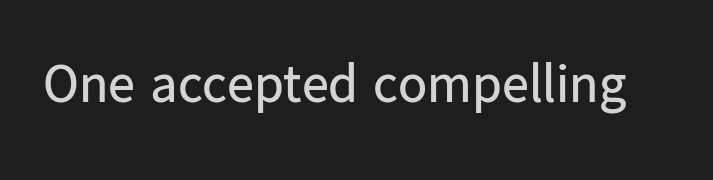
The image shows 54 px regular-weight sans-serif type, upright; set normal letter spacing, not underlined; low stroke contrast and a medium x-height.
